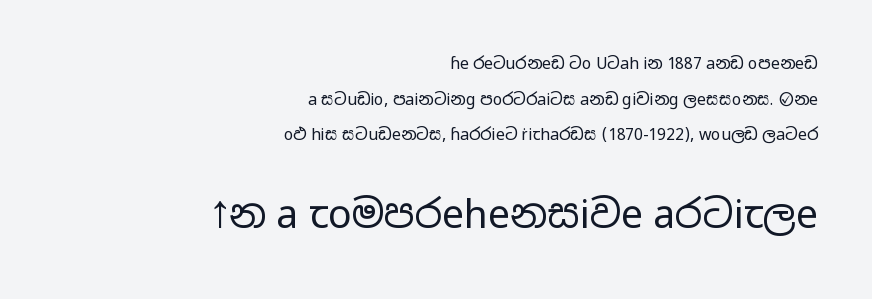
Q: Is the text bold? A: No.
Q: Is the text italic (slanted)? A: No, it is upright.
Q: Is the typeface a serif or a sans-serif typeface? A: Sans-serif.
Q: Is the text underlined? A: No.
Q: How is the paragraph aligned? A: Right-aligned.
Q: Is the spacing between letters normal or unusually wide? A: Normal.
Q: Is the spacing between lines tight, normal or loose? A: Loose.
Q: Which block of text is set in a larger size, the first (top) or the second (bottom)? A: The second (bottom) one.
Q: Width (condensed, normal, or wide)? A: Wide.
Q: Stroke contrast? A: Low.
Q: x-height? A: Medium.
Q: Monospaced? A: No.
